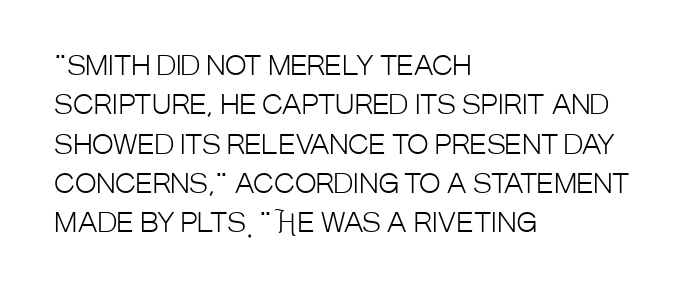
Q: Is the text bold? A: No.
Q: Is the text italic (slanted)? A: No, it is upright.
Q: Is the text underlined? A: No.
Q: How is the paragraph aligned? A: Left-aligned.
Q: Is the spacing between letters normal or unusually wide? A: Normal.
Q: Is the spacing between lines tight, normal or loose? A: Normal.
